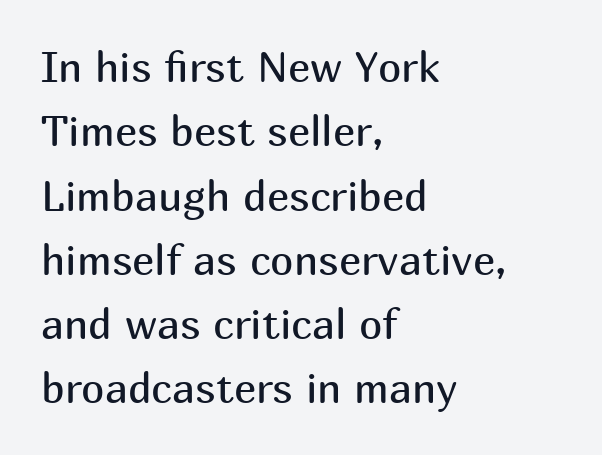
{"serif": "no", "italic": "no", "bold": "no", "weight": "regular", "width": "normal", "stroke_contrast": "medium", "x_height": "medium", "monospaced": "no", "underline": "no", "align": "left", "line_spacing": "normal", "line_spacing_ratio": 1.53, "letter_spacing": "normal", "letter_spacing_em": 0.0, "glyph_px": 42}
